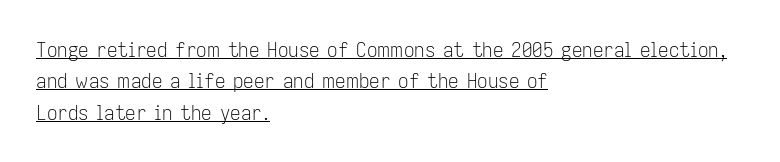
{"italic": "no", "bold": "no", "underline": "yes", "align": "left", "line_spacing": "normal", "line_spacing_ratio": 1.5, "letter_spacing": "normal", "letter_spacing_em": 0.0, "glyph_px": 21}
